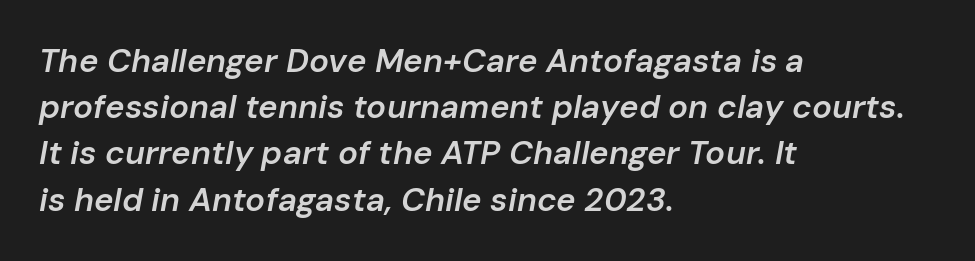
The image shows 33 px semibold type, italic (leaning right); set left-aligned, normal line spacing (1.4x), normal letter spacing, not underlined; low stroke contrast and a medium x-height.
